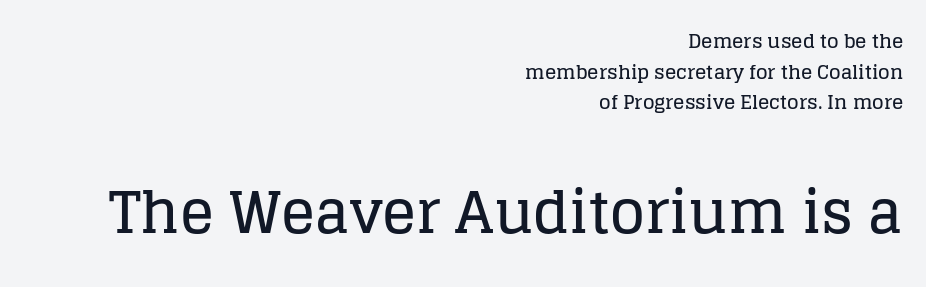
{"serif": "yes", "italic": "no", "width": "normal", "stroke_contrast": "low", "x_height": "large", "monospaced": "no", "underline": "no", "align": "right", "line_spacing": "normal", "line_spacing_ratio": 1.61, "letter_spacing": "normal", "letter_spacing_em": 0.0, "larger_block": "second", "size_ratio": 3.0, "glyph_px": 57}
